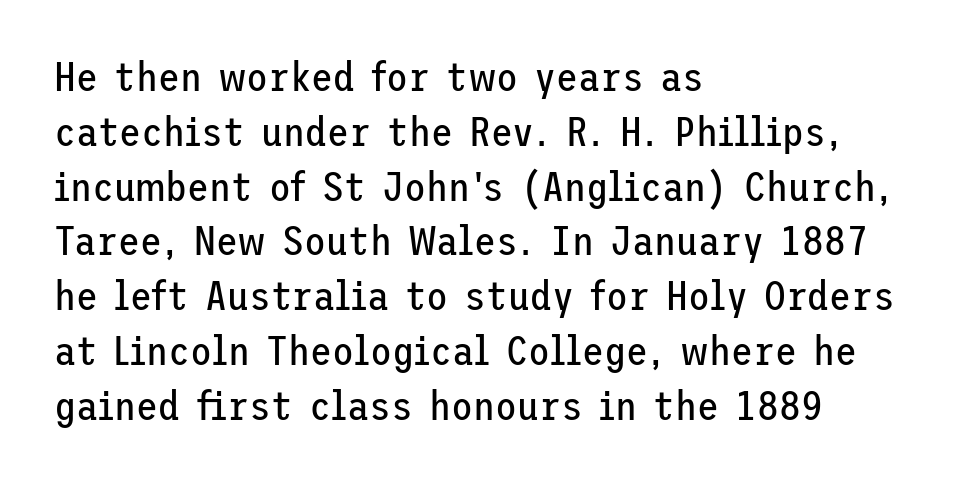
The image shows 40 px regular-weight sans-serif type, upright; set left-aligned, normal line spacing (1.37x), normal letter spacing, not underlined; low stroke contrast and a medium x-height.
